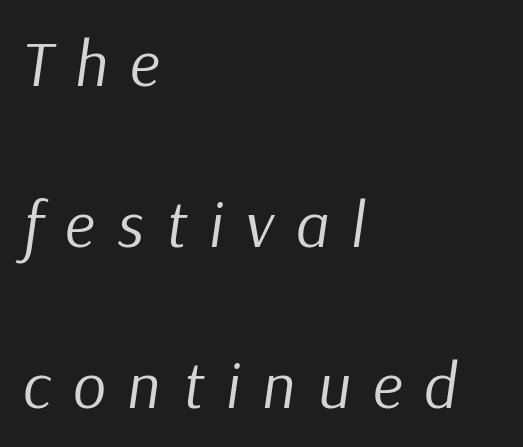
{"italic": "yes", "lean": "right", "slant_degrees": 9, "bold": "no", "weight": "regular", "width": "normal", "stroke_contrast": "low", "x_height": "medium", "monospaced": "no", "underline": "no", "align": "left", "line_spacing": "loose", "line_spacing_ratio": 2.48, "letter_spacing": "wide", "letter_spacing_em": 0.34, "glyph_px": 65}
